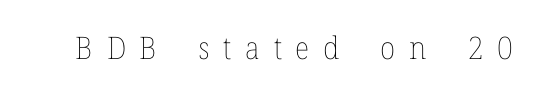
Short note: letters widely spaced. The rendering uses natural spacing where letterforms have individual widths. These lines were composed using upright roman letters. The specimen omits any rule beneath the text block's lines. Is this a heavy cut? Hardly; it is regular or lighter.
